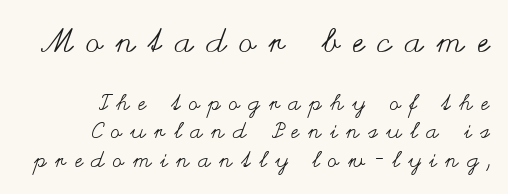
Just letters on the line, the space beneath them empty. Does the leading feel generous? No, just average. Whoever set this made the first block the dominant, larger element. Visually the block forms a straight wall on the right and a jagged coastline on the left. The font is comparable to plain body text, perhaps lighter.
